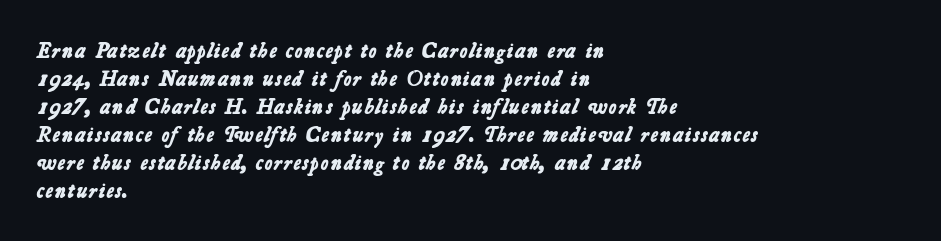
The image shows 21 px bold type; set left-aligned, normal line spacing (1.33x), normal letter spacing, not underlined.
